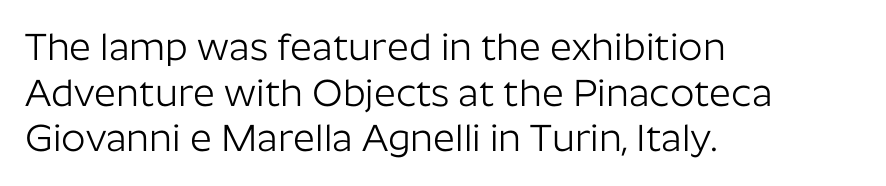
{"serif": "no", "italic": "no", "bold": "no", "weight": "light", "width": "normal", "stroke_contrast": "low", "x_height": "medium", "monospaced": "no", "underline": "no", "align": "left", "line_spacing_ratio": 1.2, "letter_spacing": "normal", "letter_spacing_em": 0.0, "glyph_px": 38}
